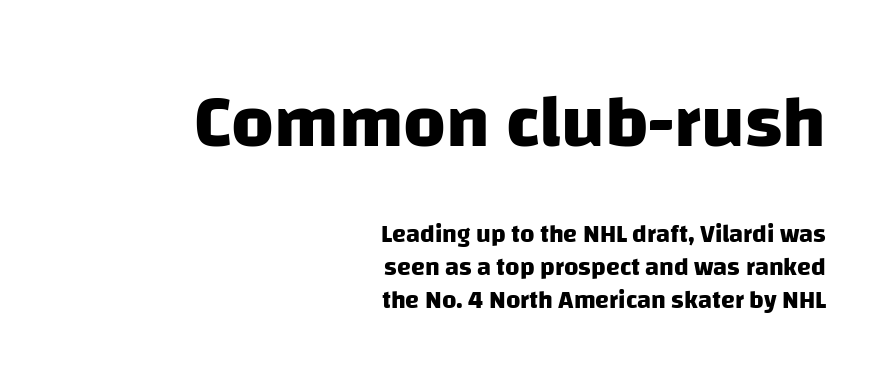
The image shows 74 px heavy sans-serif type; set right-aligned, normal line spacing (1.31x), normal letter spacing, not underlined; the first (top) block is 2.96x larger; low stroke contrast and a large x-height.
